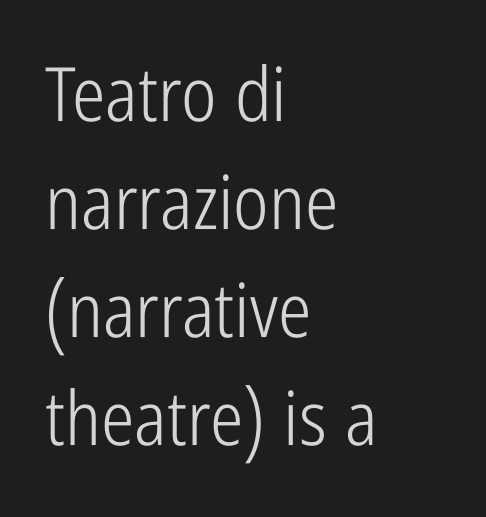
Q: Is the text bold? A: No.
Q: Is the text italic (slanted)? A: No, it is upright.
Q: Is the typeface a serif or a sans-serif typeface? A: Sans-serif.
Q: Is the text underlined? A: No.
Q: How is the paragraph aligned? A: Left-aligned.
Q: Is the spacing between letters normal or unusually wide? A: Normal.
Q: Is the spacing between lines tight, normal or loose? A: Normal.
Q: Width (condensed, normal, or wide)? A: Condensed.
Q: Stroke contrast? A: Low.
Q: x-height? A: Medium.
Q: Monospaced? A: No.
